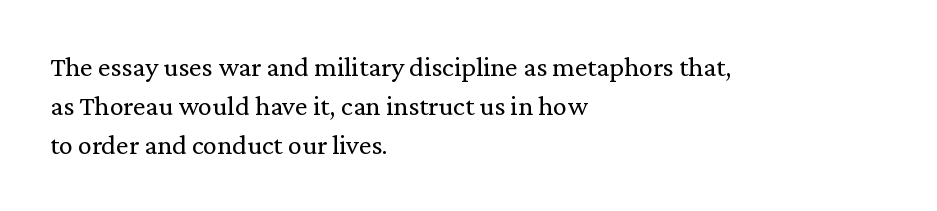
The glyphs are unaccompanied by any horizontal stroke below them. The passage shown has conventional tracking throughout. Quick note: not italic, upright. Whoever set this chose a conventional vertical rhythm. The weight would be labelled regular, book, light, or lighter still. You could not count columns in this text — the font is proportionally spaced.
